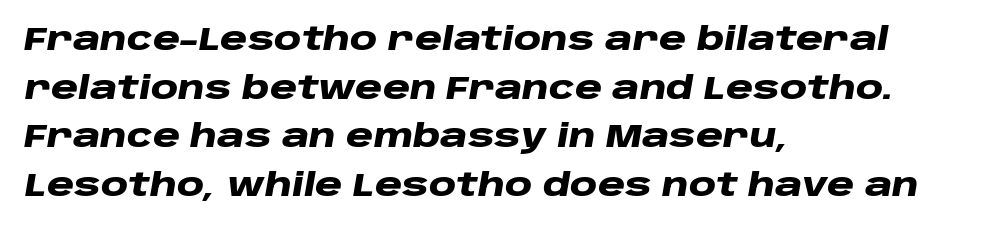
What's the leading like? Ordinary, nothing unusual. You can tell it's italic because the verticals aren't actually vertical. A student would call this left alignment; a typographer would say flush left, rag right. Note the varied advance widths — an 'i' is clearly narrower than an 'm'.
